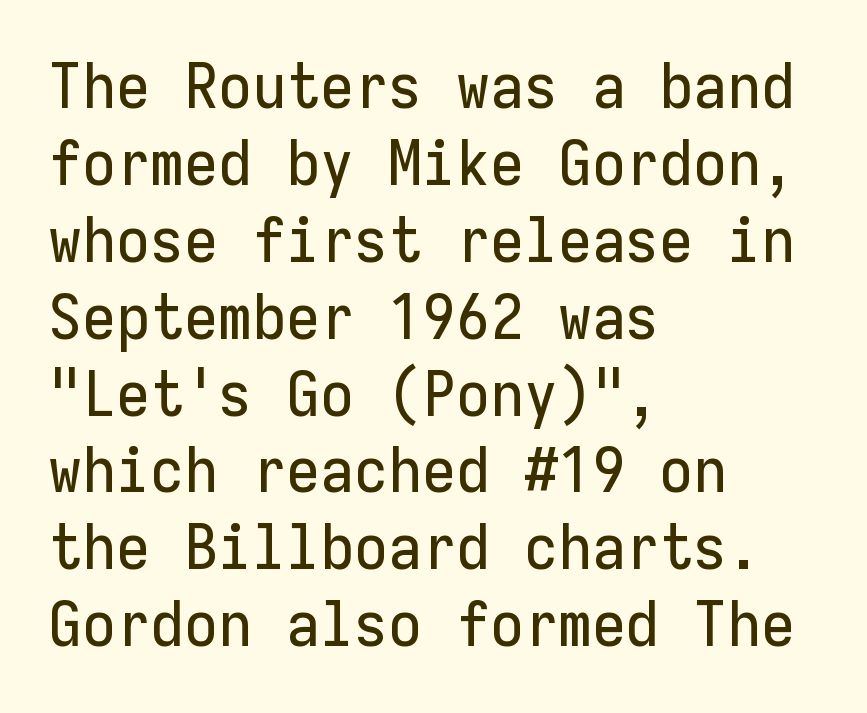
The image shows 62 px sans-serif type, upright, monospaced; set left-aligned, line spacing 1.24x, normal letter spacing, not underlined; low stroke contrast and a medium x-height.
